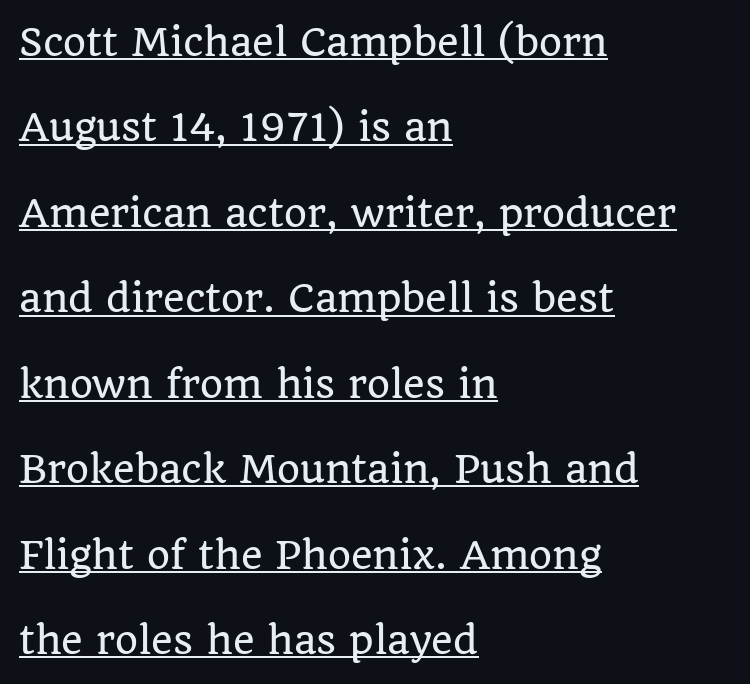
Q: Is the text italic (slanted)? A: No, it is upright.
Q: Is the typeface a serif or a sans-serif typeface? A: Serif.
Q: Is the text underlined? A: Yes.
Q: How is the paragraph aligned? A: Left-aligned.
Q: Is the spacing between letters normal or unusually wide? A: Normal.
Q: Is the spacing between lines tight, normal or loose? A: Loose.
Q: Width (condensed, normal, or wide)? A: Normal.
Q: Stroke contrast? A: Low.
Q: x-height? A: Large.
Q: Monospaced? A: No.
